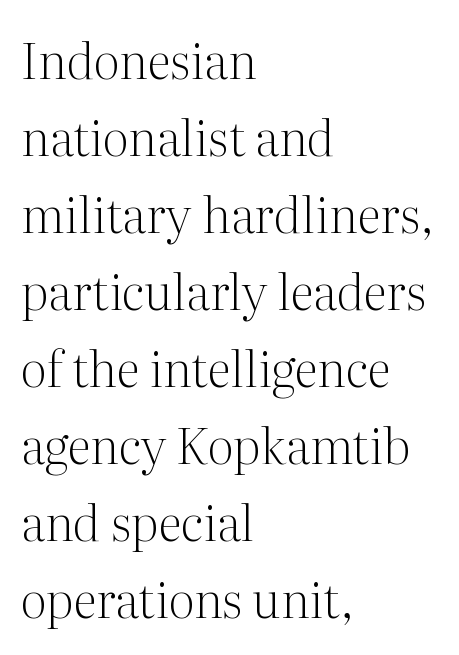
Q: Is the text bold? A: No.
Q: Is the text italic (slanted)? A: No, it is upright.
Q: Is the typeface a serif or a sans-serif typeface? A: Serif.
Q: Is the text underlined? A: No.
Q: How is the paragraph aligned? A: Left-aligned.
Q: Is the spacing between letters normal or unusually wide? A: Normal.
Q: Is the spacing between lines tight, normal or loose? A: Normal.
Q: Width (condensed, normal, or wide)? A: Normal.
Q: Stroke contrast? A: Medium.
Q: x-height? A: Medium.
Q: Monospaced? A: No.
